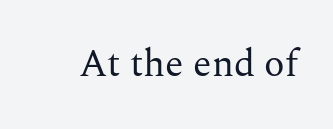
The image shows 38 px regular-weight serif type, upright; set normal letter spacing, not underlined; medium stroke contrast and a medium x-height.
